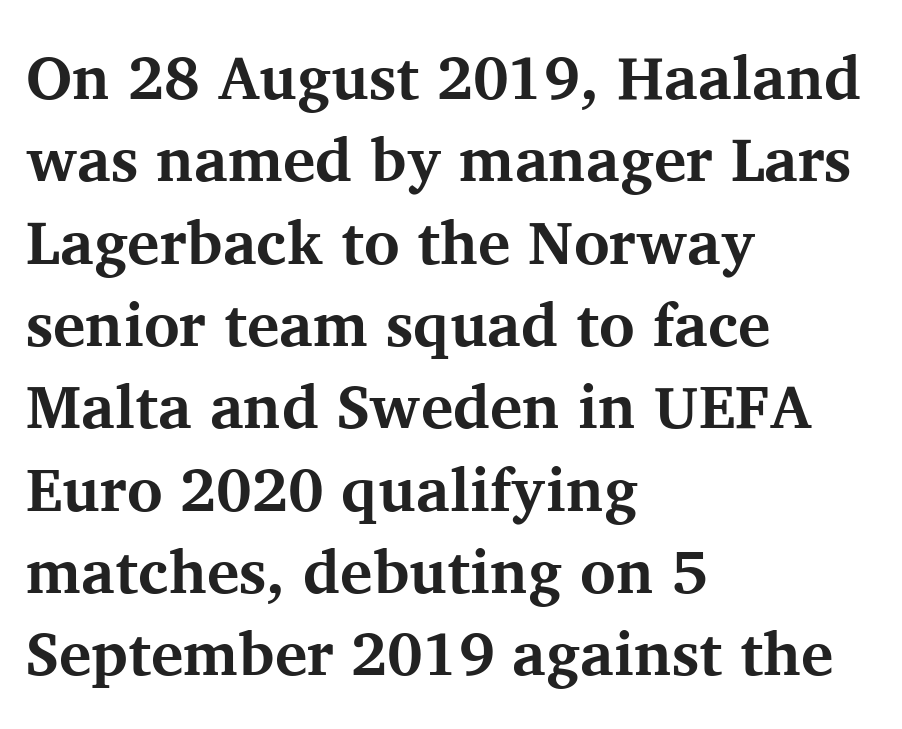
Nope, not italic — everything's standing straight. I'd describe the lettering as bold — thick and assertive. Normally led — the rows are evenly, conventionally spaced. Each letter's strokes conclude with small projecting serifs. Note the varied advance widths — an 'i' is clearly narrower than an 'm'. Just letters on the line, the space beneath them empty.
